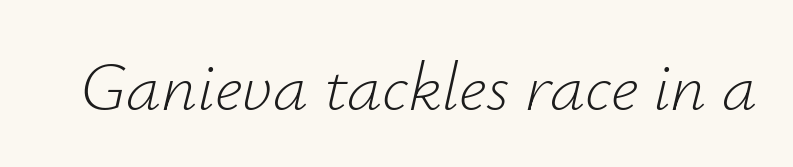
The image shows 70 px light type, italic (leaning right); set normal letter spacing, not underlined; low stroke contrast and a small x-height.
